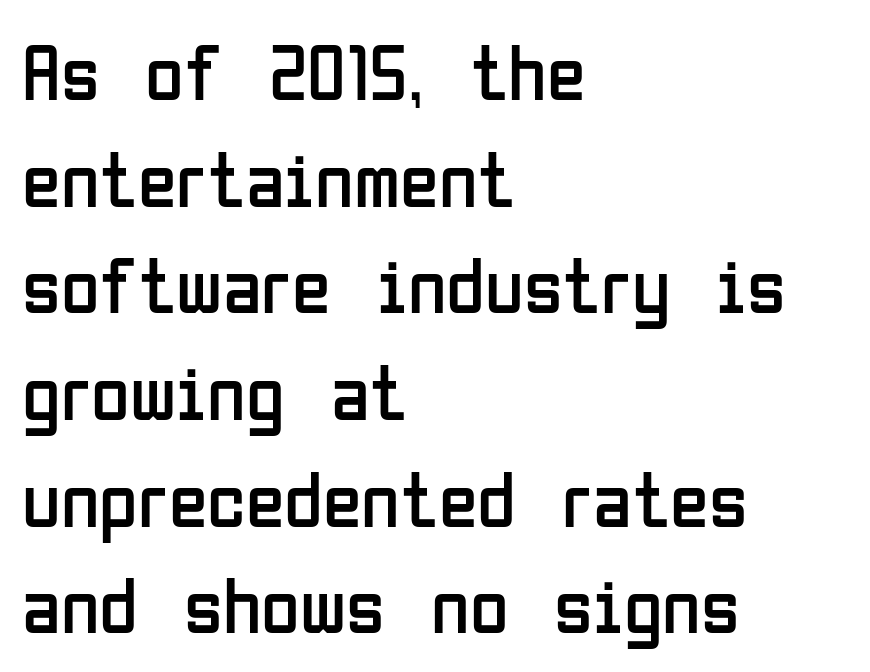
The image shows 79 px regular-weight, condensed sans-serif type, upright; set left-aligned, normal line spacing (1.35x), normal letter spacing, not underlined; low stroke contrast and a medium x-height.
